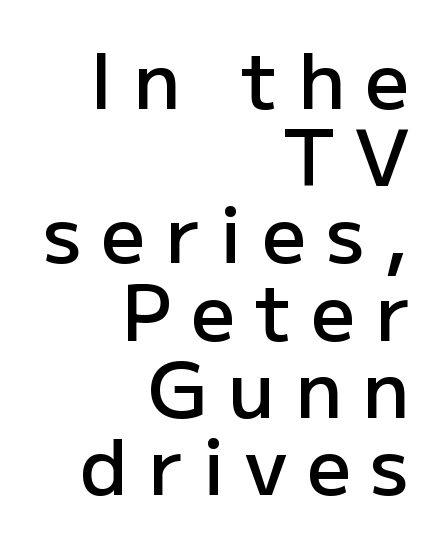
Q: Is the text bold? A: Semi-bold.
Q: Is the text italic (slanted)? A: No, it is upright.
Q: Is the typeface a serif or a sans-serif typeface? A: Sans-serif.
Q: Is the text underlined? A: No.
Q: How is the paragraph aligned? A: Right-aligned.
Q: Is the spacing between letters normal or unusually wide? A: Unusually wide.
Q: Is the spacing between lines tight, normal or loose? A: Tight.
Q: Width (condensed, normal, or wide)? A: Normal.
Q: Stroke contrast? A: Low.
Q: x-height? A: Medium.
Q: Monospaced? A: No.
